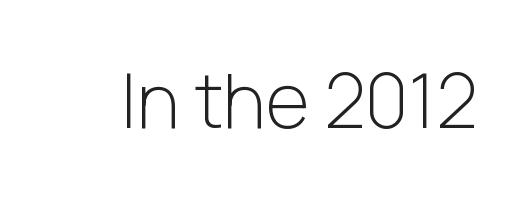
The image shows 75 px light sans-serif type, upright; set normal letter spacing, not underlined; low stroke contrast and a medium x-height.
